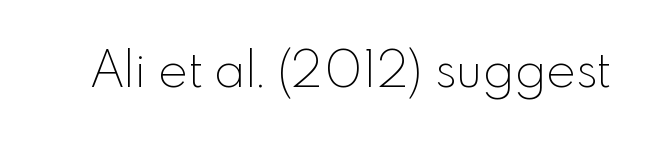
No heavy texture on the line: the type isn't bold. The passage shown is not underscored anywhere. Looks like regular typesetting: each glyph gets only the width it needs. The tracking reads as untouched default to a designer's eye. Stroke terminals: plain, sans-serif. Is there any slant? The stems are plumb.
